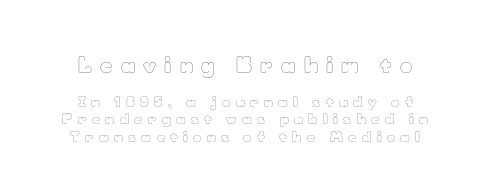
Each stroke keeps to a modest, everyday thickness or less. Alignment: centered. Honestly, there is no underline to notice here at all. Two sizes are in play, and the larger belongs to the first block. There is plenty of visible air inserted between adjacent glyphs.
